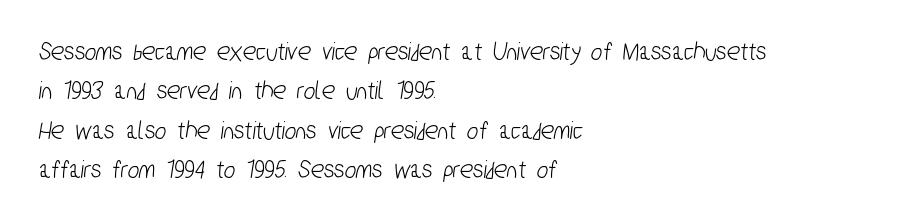
Q: Is the text underlined? A: No.
Q: How is the paragraph aligned? A: Left-aligned.
Q: Is the spacing between letters normal or unusually wide? A: Normal.
Q: Is the spacing between lines tight, normal or loose? A: Normal.
